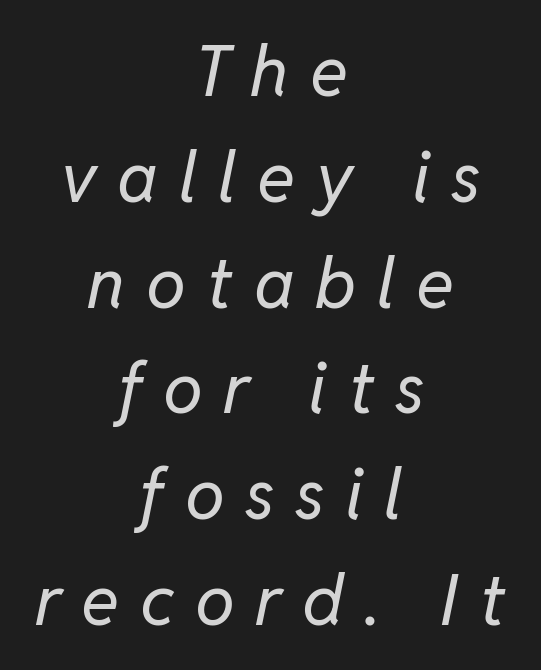
Underlining? Definitely not there. The rendering positions every line midway between the sides. Designer's note — italics engaged. Summary of vertical rhythm: regular, with standard interline spacing.
